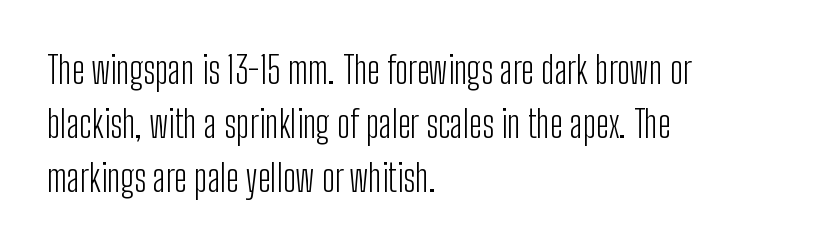
The image shows 37 px light, condensed sans-serif type, upright; set left-aligned, normal line spacing (1.46x), normal letter spacing, not underlined; low stroke contrast and a medium x-height.
